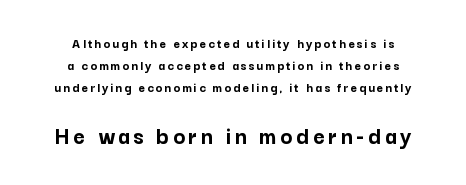
Q: Is the text bold? A: Yes.
Q: Is the text italic (slanted)? A: No, it is upright.
Q: Is the text underlined? A: No.
Q: How is the paragraph aligned? A: Centered.
Q: Is the spacing between lines tight, normal or loose? A: Normal.
Q: Which block of text is set in a larger size, the first (top) or the second (bottom)? A: The second (bottom) one.
